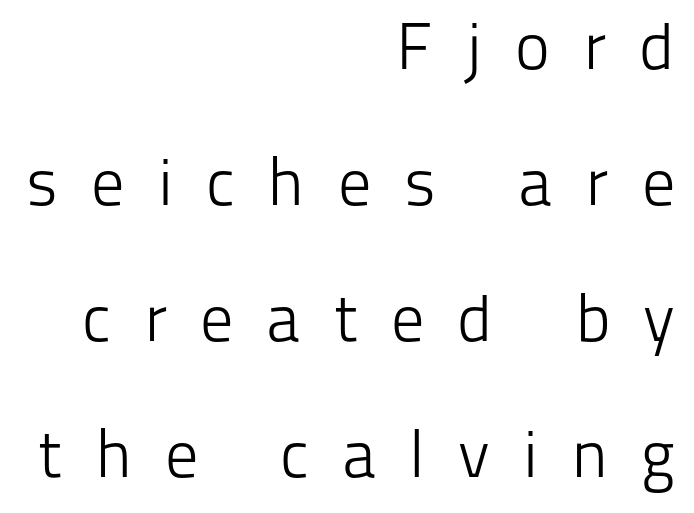
{"serif": "no", "italic": "no", "bold": "no", "weight": "light", "width": "normal", "stroke_contrast": "low", "x_height": "medium", "monospaced": "no", "underline": "no", "align": "right", "line_spacing": "loose", "line_spacing_ratio": 2.06, "letter_spacing": "wide", "letter_spacing_em": 0.5, "glyph_px": 66}
